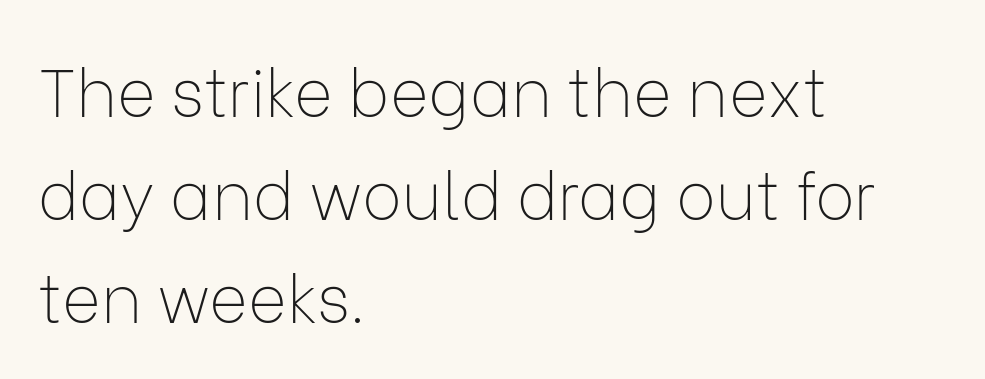
The image shows 66 px thin sans-serif type, upright; set left-aligned, normal line spacing (1.56x), normal letter spacing, not underlined; low stroke contrast and a medium x-height.
